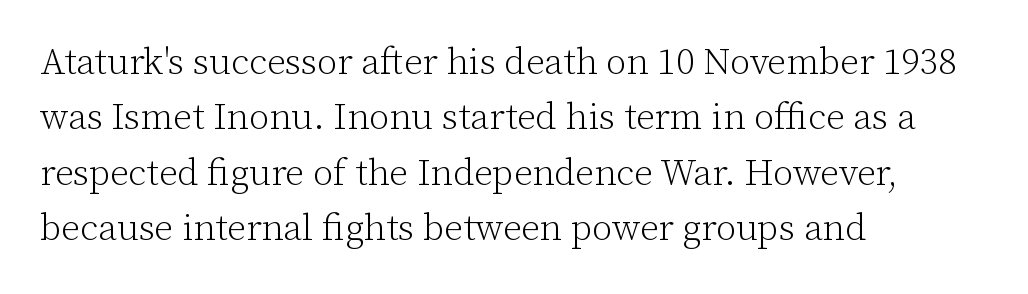
The image shows 37 px light serif type, upright; set left-aligned, normal line spacing (1.5x), normal letter spacing, not underlined; low stroke contrast and a medium x-height.
